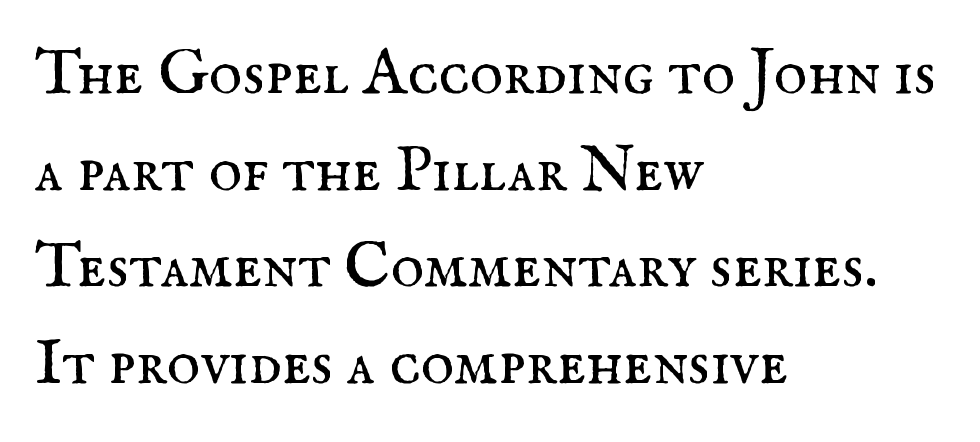
Q: Is the text bold? A: No.
Q: Is the text italic (slanted)? A: No, it is upright.
Q: Is the typeface a serif or a sans-serif typeface? A: Serif.
Q: Is the text underlined? A: No.
Q: How is the paragraph aligned? A: Left-aligned.
Q: Is the spacing between letters normal or unusually wide? A: Normal.
Q: Is the spacing between lines tight, normal or loose? A: Normal.
Q: Width (condensed, normal, or wide)? A: Normal.
Q: Stroke contrast? A: Medium.
Q: x-height? A: Small.
Q: Monospaced? A: No.
